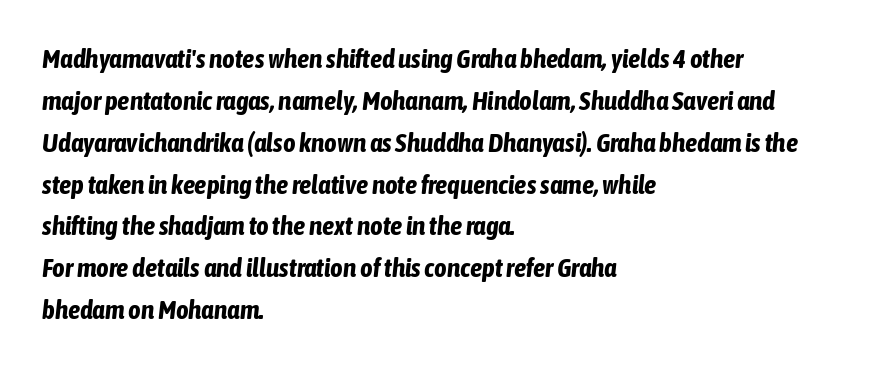
{"italic": "yes", "lean": "right", "slant_degrees": 6, "bold": "yes", "underline": "no", "align": "left", "line_spacing": "normal", "line_spacing_ratio": 1.55, "letter_spacing": "normal", "letter_spacing_em": 0.0, "glyph_px": 27}
